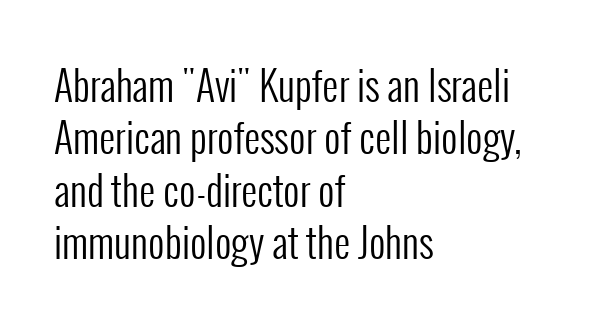
Q: Is the text bold? A: No.
Q: Is the text italic (slanted)? A: No, it is upright.
Q: Is the typeface a serif or a sans-serif typeface? A: Sans-serif.
Q: Is the text underlined? A: No.
Q: How is the paragraph aligned? A: Left-aligned.
Q: Is the spacing between letters normal or unusually wide? A: Normal.
Q: Is the spacing between lines tight, normal or loose? A: Normal.
Q: Width (condensed, normal, or wide)? A: Condensed.
Q: Stroke contrast? A: Low.
Q: x-height? A: Medium.
Q: Monospaced? A: No.
